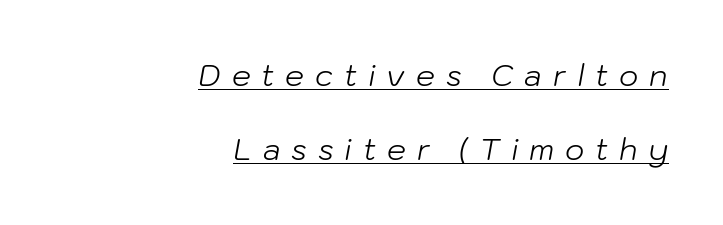
Q: Is the text bold? A: No.
Q: Is the text italic (slanted)? A: Yes, it leans right by about 10 degrees.
Q: Is the text underlined? A: Yes.
Q: How is the paragraph aligned? A: Right-aligned.
Q: Is the spacing between letters normal or unusually wide? A: Unusually wide.
Q: Is the spacing between lines tight, normal or loose? A: Loose.
Q: Width (condensed, normal, or wide)? A: Normal.
Q: Stroke contrast? A: Low.
Q: x-height? A: Medium.
Q: Monospaced? A: No.
